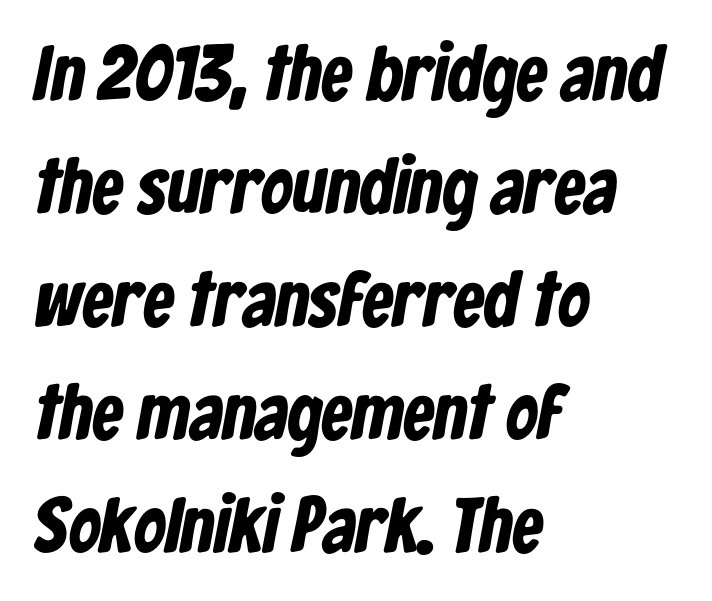
The characters look thick and weighty, a clear bold. Caption: standard tracking, unaltered. Whoever set this chose a conventional vertical rhythm. Spacing verdict: proportional, widths tailored to each character. Nothing sits at the stroke ends, so this counts as sans-serif.
